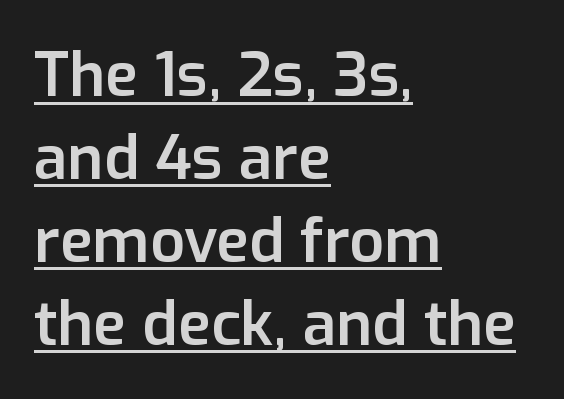
{"serif": "no", "italic": "no", "bold": "semi", "weight": "semibold", "width": "normal", "stroke_contrast": "low", "x_height": "medium", "monospaced": "no", "underline": "yes", "align": "left", "line_spacing": "normal", "line_spacing_ratio": 1.36, "letter_spacing": "normal", "letter_spacing_em": 0.0, "glyph_px": 61}
